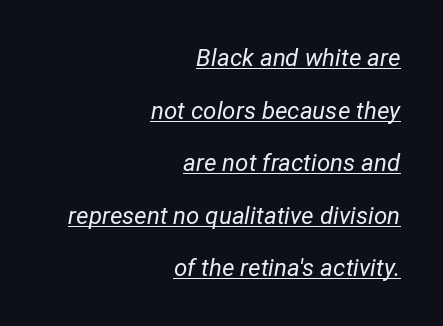
Regarding leading, the lines here are spaced well apart. The lines are quadded right. Look at the tracking — it's just the regular setting, nothing added. These lines were composed using italics.
